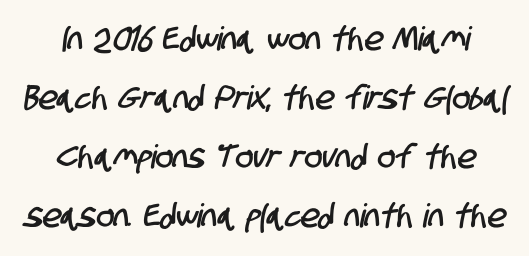
{"serif": "no", "width": "condensed", "stroke_contrast": "low", "x_height": "large", "monospaced": "no", "underline": "no", "line_spacing_ratio": 1.79, "letter_spacing": "normal", "letter_spacing_em": 0.0, "glyph_px": 33}
